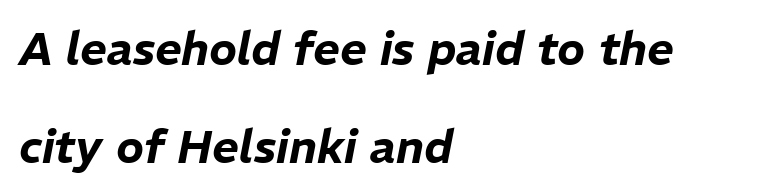
{"italic": "yes", "lean": "right", "slant_degrees": 11, "width": "normal", "stroke_contrast": "low", "x_height": "medium", "monospaced": "no", "underline": "no", "align": "left", "line_spacing": "loose", "line_spacing_ratio": 2.13, "letter_spacing": "normal", "letter_spacing_em": 0.0, "glyph_px": 46}
